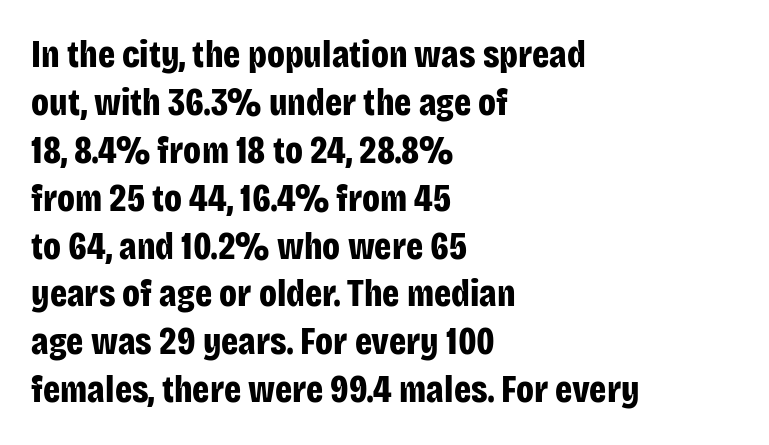
Q: Is the text bold? A: Yes.
Q: Is the text italic (slanted)? A: No, it is upright.
Q: Is the typeface a serif or a sans-serif typeface? A: Sans-serif.
Q: Is the text underlined? A: No.
Q: How is the paragraph aligned? A: Left-aligned.
Q: Is the spacing between letters normal or unusually wide? A: Normal.
Q: Is the spacing between lines tight, normal or loose? A: Normal.
Q: Width (condensed, normal, or wide)? A: Condensed.
Q: Stroke contrast? A: Low.
Q: x-height? A: Large.
Q: Monospaced? A: No.
